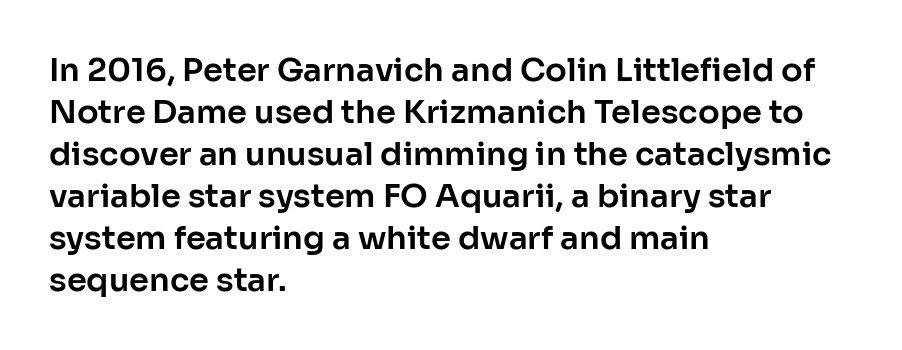
The image shows 32 px sans-serif type, upright; set left-aligned, normal line spacing (1.31x), normal letter spacing, not underlined; low stroke contrast and a medium x-height.
